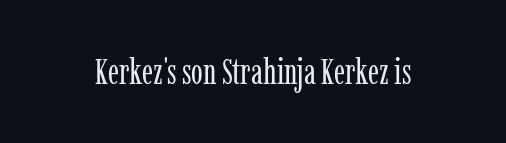
Q: Is the text bold? A: No.
Q: Is the text italic (slanted)? A: No, it is upright.
Q: Is the typeface a serif or a sans-serif typeface? A: Serif.
Q: Is the text underlined? A: No.
Q: Is the spacing between letters normal or unusually wide? A: Normal.
Q: Width (condensed, normal, or wide)? A: Condensed.
Q: Stroke contrast? A: Low.
Q: x-height? A: Medium.
Q: Monospaced? A: No.
